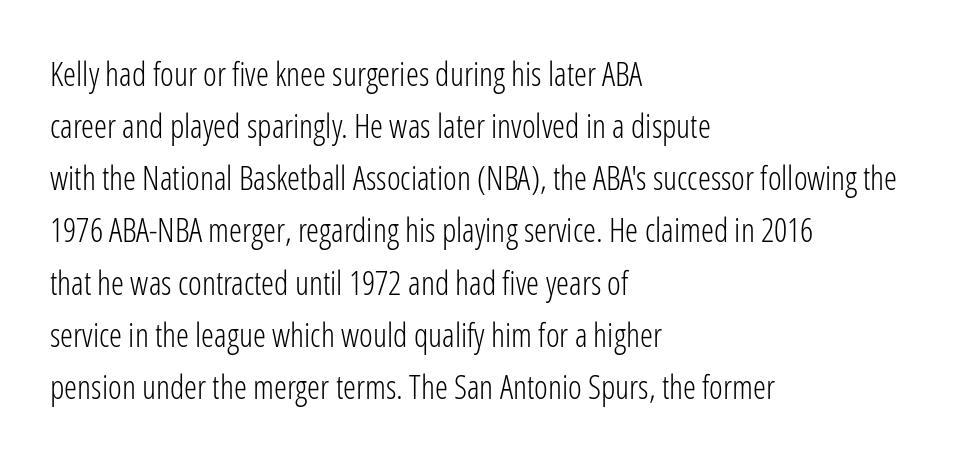
The image shows 33 px light, condensed sans-serif type, upright; set left-aligned, normal line spacing (1.58x), normal letter spacing, not underlined; low stroke contrast and a medium x-height.
